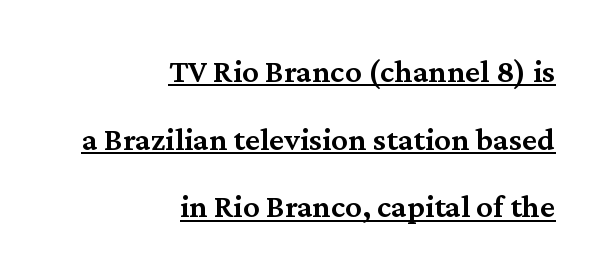
{"serif": "yes", "italic": "no", "bold": "semi", "weight": "semibold", "width": "normal", "stroke_contrast": "medium", "x_height": "medium", "monospaced": "no", "underline": "yes", "align": "right", "line_spacing": "loose", "line_spacing_ratio": 2.05, "letter_spacing": "normal", "letter_spacing_em": 0.0, "glyph_px": 33}
